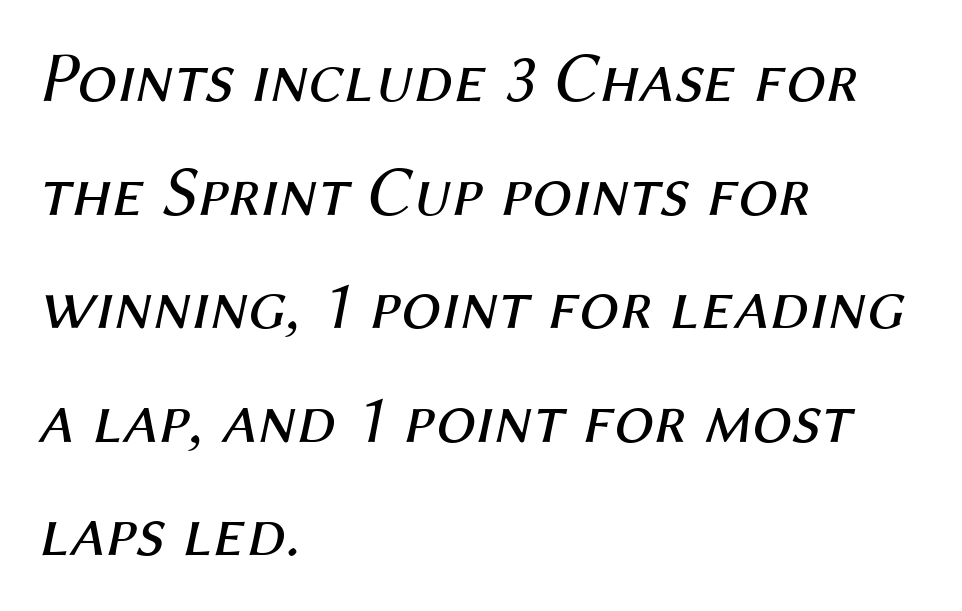
{"italic": "yes", "lean": "right", "slant_degrees": 12, "bold": "no", "weight": "regular", "width": "normal", "stroke_contrast": "medium", "x_height": "medium", "monospaced": "no", "underline": "no", "align": "left", "line_spacing": "normal", "line_spacing_ratio": 1.6, "letter_spacing": "normal", "letter_spacing_em": 0.0, "glyph_px": 71}
